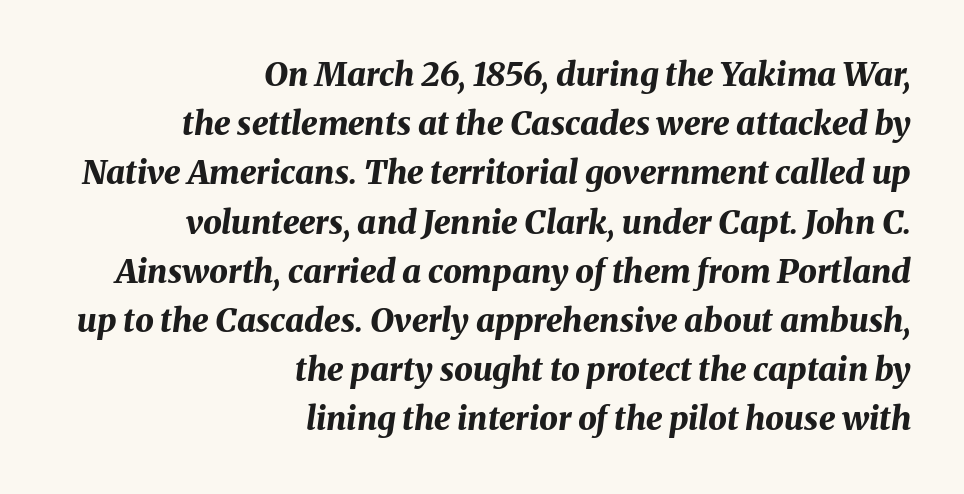
The image shows 33 px bold type, italic (leaning right); set right-aligned, normal line spacing (1.49x), normal letter spacing, not underlined; medium stroke contrast and a medium x-height.
